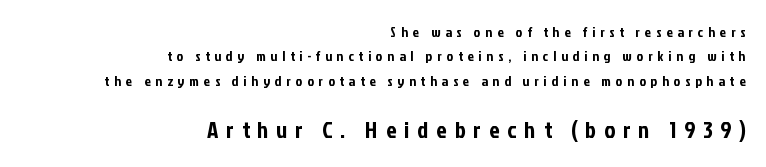
The image shows 23 px text type, upright; set right-aligned, line spacing 1.75x, unusually wide letter spacing (+0.35 em), not underlined; the second (bottom) block is 1.64x larger.
